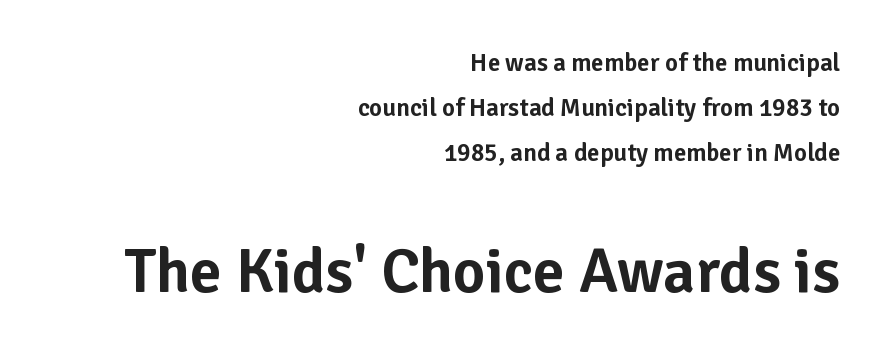
Q: Is the text italic (slanted)? A: No, it is upright.
Q: Is the typeface a serif or a sans-serif typeface? A: Sans-serif.
Q: Is the text underlined? A: No.
Q: How is the paragraph aligned? A: Right-aligned.
Q: Is the spacing between letters normal or unusually wide? A: Normal.
Q: Which block of text is set in a larger size, the first (top) or the second (bottom)? A: The second (bottom) one.
Q: Width (condensed, normal, or wide)? A: Normal.
Q: Stroke contrast? A: Low.
Q: x-height? A: Medium.
Q: Monospaced? A: No.
